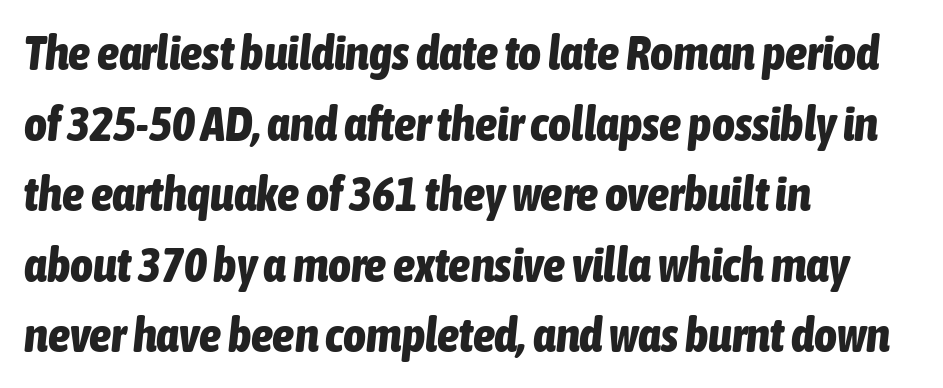
A bare baseline throughout the passage. The leading is moderate, giving the passage an even texture. The ragged edge is on the right, which tells us the setting is flush left. Chunky letters — that's bold for sure. These lines are rendered in a variable-pitch font.
